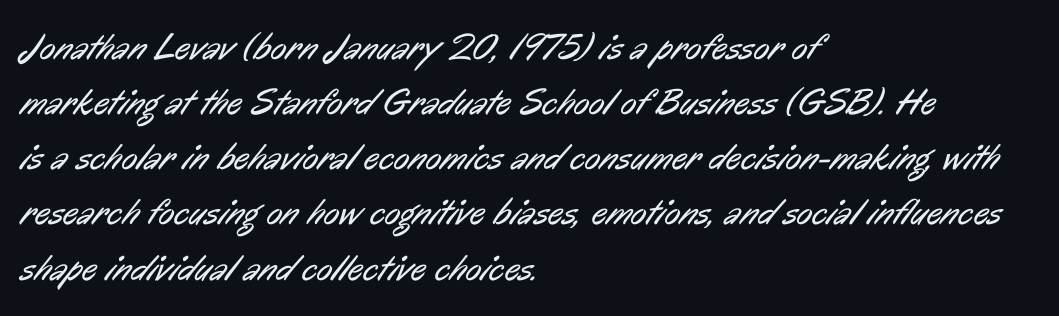
{"serif": "no", "bold": "no", "weight": "regular", "width": "condensed", "stroke_contrast": "low", "x_height": "medium", "monospaced": "no", "underline": "no", "align": "left", "line_spacing": "normal", "line_spacing_ratio": 1.49, "letter_spacing": "normal", "letter_spacing_em": 0.0, "glyph_px": 37}
